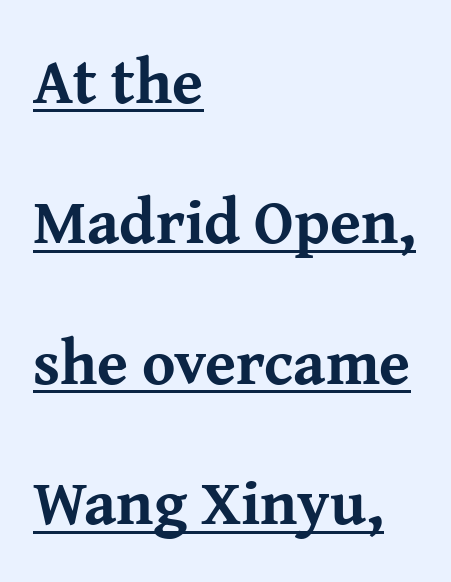
Q: Is the text bold? A: Yes.
Q: Is the text italic (slanted)? A: No, it is upright.
Q: Is the typeface a serif or a sans-serif typeface? A: Serif.
Q: Is the text underlined? A: Yes.
Q: How is the paragraph aligned? A: Left-aligned.
Q: Is the spacing between letters normal or unusually wide? A: Normal.
Q: Is the spacing between lines tight, normal or loose? A: Loose.
Q: Width (condensed, normal, or wide)? A: Normal.
Q: Stroke contrast? A: Medium.
Q: x-height? A: Medium.
Q: Monospaced? A: No.
